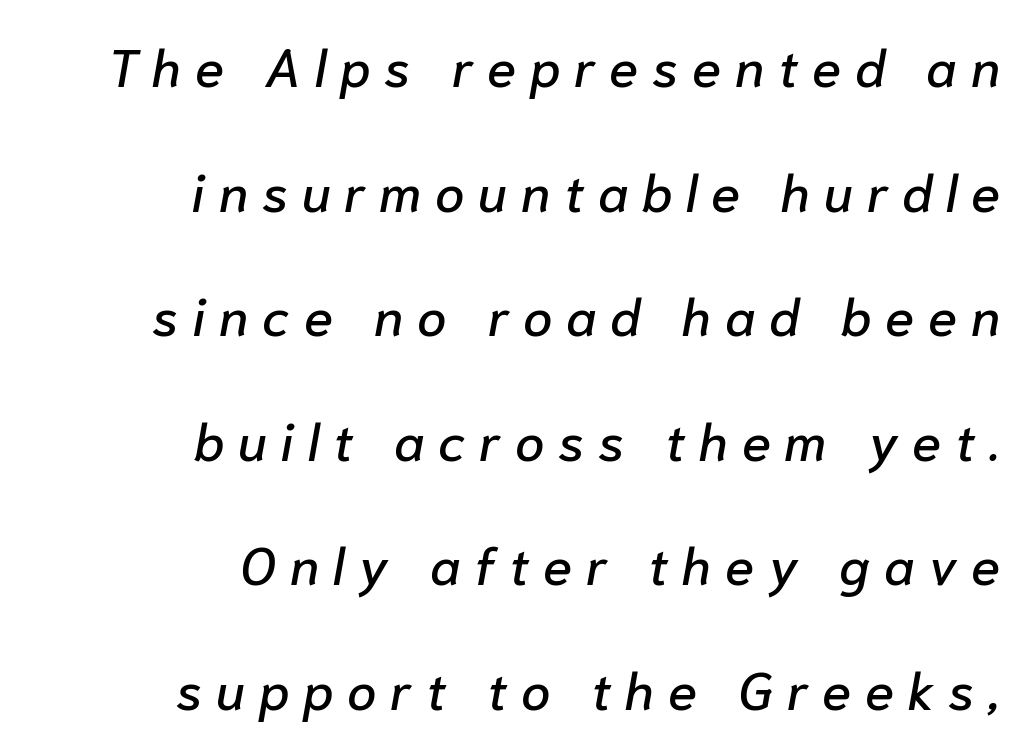
The passage shown stacks its lines with a broad gap. Each line ends at the same right margin while the left side varies. Think of a printed novel: that variable character pitch is what you see here. These lines were composed using italics. Letters rest on an invisible, unmarked baseline. The rendering inserts visible extra space after every character.
